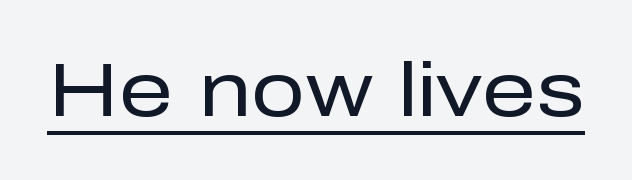
{"serif": "no", "italic": "no", "bold": "no", "weight": "regular", "width": "normal", "stroke_contrast": "low", "x_height": "medium", "monospaced": "no", "underline": "yes", "letter_spacing": "normal", "letter_spacing_em": 0.0, "glyph_px": 76}
